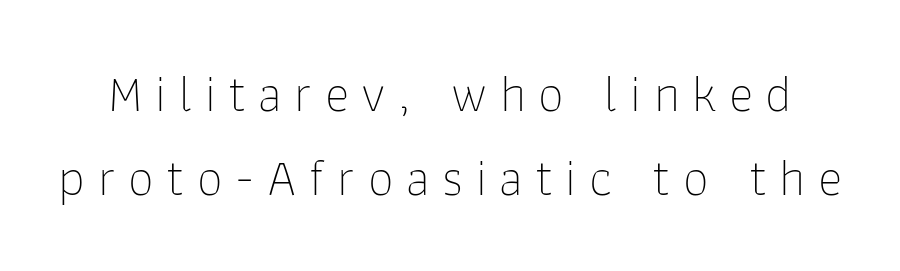
Q: Is the text bold? A: No.
Q: Is the text italic (slanted)? A: No, it is upright.
Q: Is the typeface a serif or a sans-serif typeface? A: Sans-serif.
Q: Is the text underlined? A: No.
Q: Is the spacing between letters normal or unusually wide? A: Unusually wide.
Q: Is the spacing between lines tight, normal or loose? A: Normal.
Q: Width (condensed, normal, or wide)? A: Normal.
Q: Stroke contrast? A: Low.
Q: x-height? A: Medium.
Q: Monospaced? A: No.
